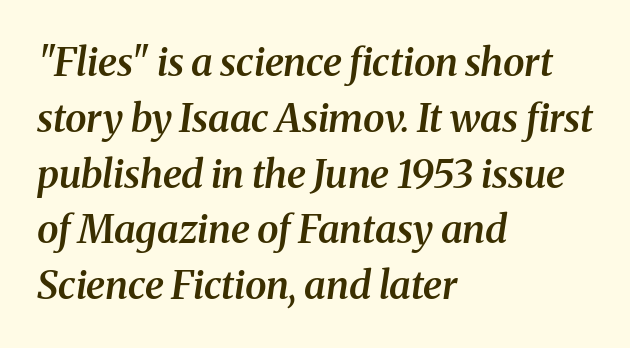
The image shows 39 px semibold serif type, italic (leaning right); set left-aligned, normal line spacing (1.43x), normal letter spacing, not underlined; medium stroke contrast and a medium x-height.
